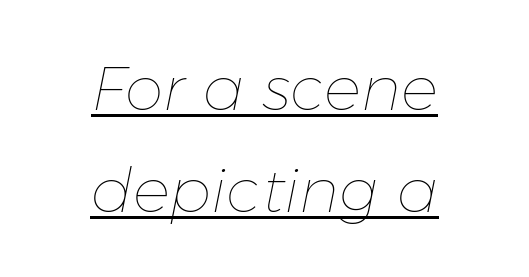
This sample uses plain, unmodified letter spacing. Is this a fixed-width face? No — the glyphs have proportional, varying widths. This is not heavy type; no bold has been used. Short and long lines alike share a common midpoint. The face used here appears with an underline applied.
